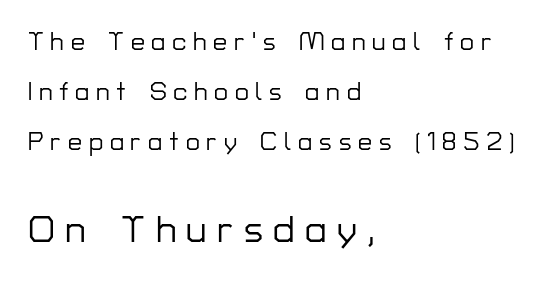
A typesetter would call this leading open, well beyond the default. Is there any slant? The stems are plumb. The specimen omits any rule beneath the text block's lines. What kind of face is this? One without serifs — a sans.
